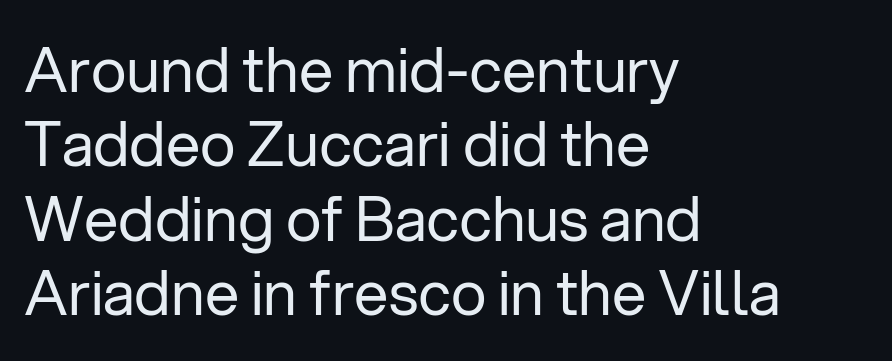
If you drew a line through each stem, it would be perfectly vertical. These lines stack with their left ends in a neat column. Check where the strokes stop: nothing finishes them off — pure sans. Rule under the text: the space is simply empty. Spacing verdict: proportional, widths tailored to each character.
